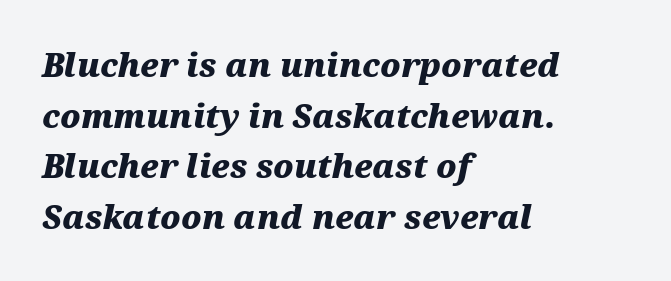
Q: Is the text bold? A: Yes.
Q: Is the text italic (slanted)? A: Yes, it leans right by about 12 degrees.
Q: Is the text underlined? A: No.
Q: How is the paragraph aligned? A: Left-aligned.
Q: Is the spacing between letters normal or unusually wide? A: Normal.
Q: Is the spacing between lines tight, normal or loose? A: Normal.
Q: Width (condensed, normal, or wide)? A: Wide.
Q: Stroke contrast? A: Medium.
Q: x-height? A: Medium.
Q: Monospaced? A: No.
